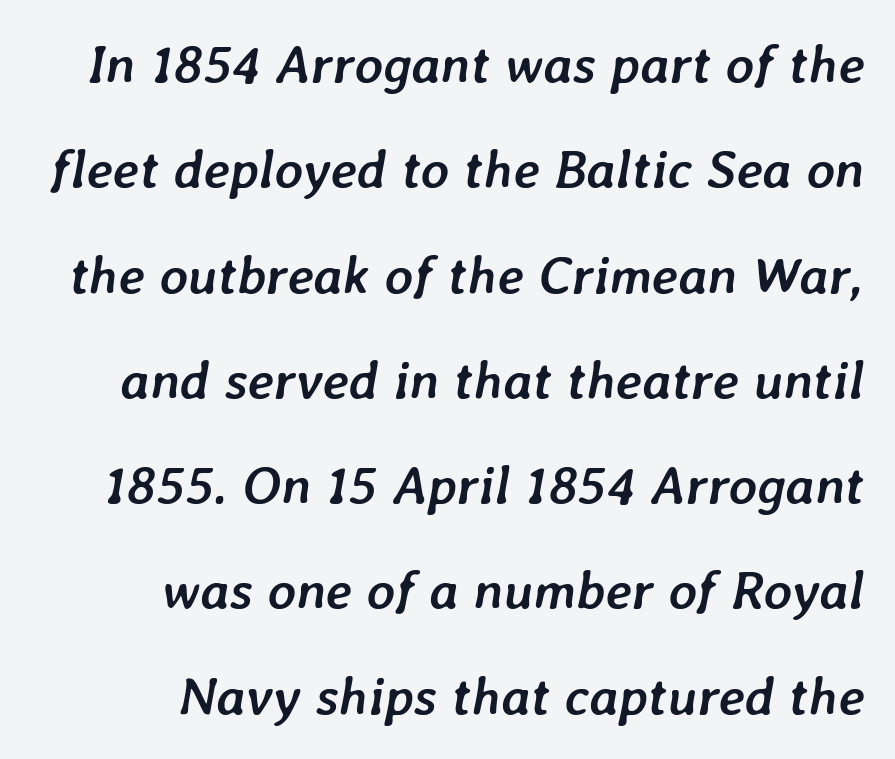
The image shows 54 px semibold type, italic (leaning right); set right-aligned, loose line spacing (1.95x), normal letter spacing, not underlined; low stroke contrast and a medium x-height.
